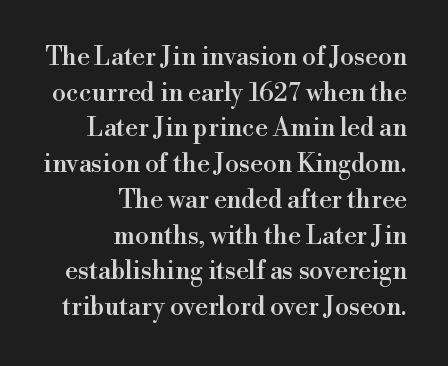
Q: Is the text italic (slanted)? A: No, it is upright.
Q: Is the text underlined? A: No.
Q: How is the paragraph aligned? A: Right-aligned.
Q: Is the spacing between letters normal or unusually wide? A: Normal.
Q: Is the spacing between lines tight, normal or loose? A: Normal.
